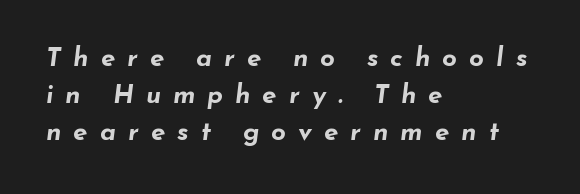
Q: Is the text bold? A: Yes.
Q: Is the text italic (slanted)? A: Yes, it leans right by about 7 degrees.
Q: Is the text underlined? A: No.
Q: How is the paragraph aligned? A: Left-aligned.
Q: Is the spacing between letters normal or unusually wide? A: Unusually wide.
Q: Is the spacing between lines tight, normal or loose? A: Normal.
